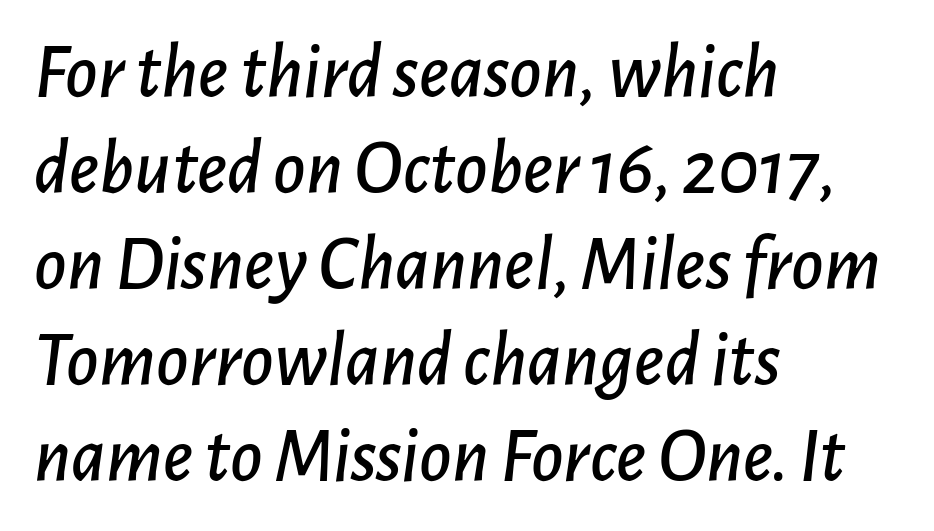
{"italic": "yes", "lean": "right", "slant_degrees": 7, "width": "normal", "stroke_contrast": "low", "x_height": "medium", "monospaced": "no", "underline": "no", "align": "left", "line_spacing_ratio": 1.23, "letter_spacing": "normal", "letter_spacing_em": 0.0, "glyph_px": 78}
